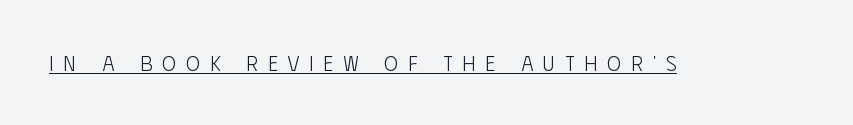
Underline: present. The lettering stays uniformly vertical, giving the passage a roman look. Someone cranked the tracking dial way up on this one. Counters stay open thanks to moderate or lighter strokes.
